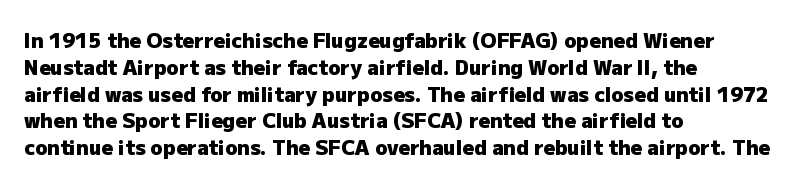
{"italic": "no", "bold": "yes", "underline": "no", "align": "left", "line_spacing": "normal", "line_spacing_ratio": 1.34, "letter_spacing": "normal", "letter_spacing_em": 0.0, "glyph_px": 20}
